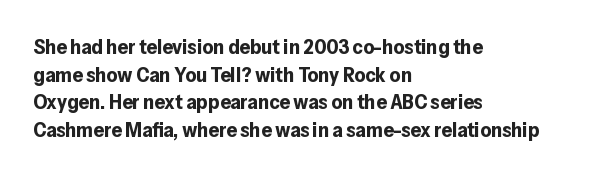
Q: Is the text bold? A: Yes.
Q: Is the text italic (slanted)? A: No, it is upright.
Q: Is the text underlined? A: No.
Q: How is the paragraph aligned? A: Left-aligned.
Q: Is the spacing between letters normal or unusually wide? A: Normal.
Q: Is the spacing between lines tight, normal or loose? A: Normal.
